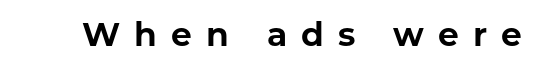
{"serif": "no", "italic": "no", "bold": "yes", "weight": "bold", "width": "normal", "stroke_contrast": "low", "x_height": "medium", "monospaced": "no", "underline": "no", "letter_spacing": "wide", "letter_spacing_em": 0.43, "glyph_px": 33}
